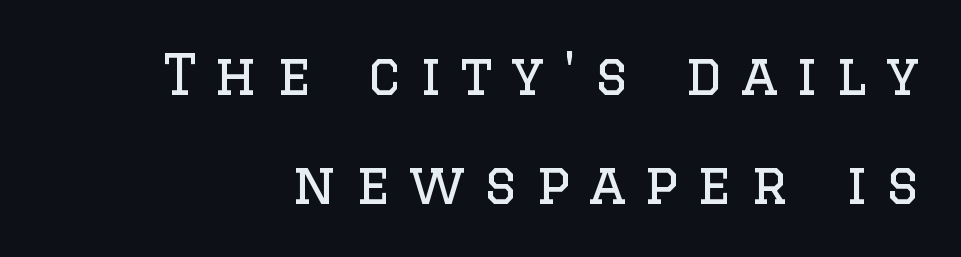
The image shows 55 px regular-weight serif type, upright; set loose line spacing (1.98x), unusually wide letter spacing (+0.34 em), not underlined; low stroke contrast and a large x-height.
